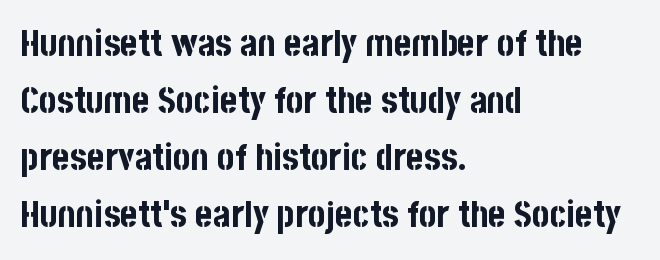
Q: Is the text bold? A: Yes.
Q: Is the text italic (slanted)? A: No, it is upright.
Q: Is the typeface a serif or a sans-serif typeface? A: Sans-serif.
Q: Is the text underlined? A: No.
Q: How is the paragraph aligned? A: Left-aligned.
Q: Is the spacing between letters normal or unusually wide? A: Normal.
Q: Is the spacing between lines tight, normal or loose? A: Normal.
Q: Width (condensed, normal, or wide)? A: Condensed.
Q: Stroke contrast? A: Low.
Q: x-height? A: Large.
Q: Monospaced? A: No.
